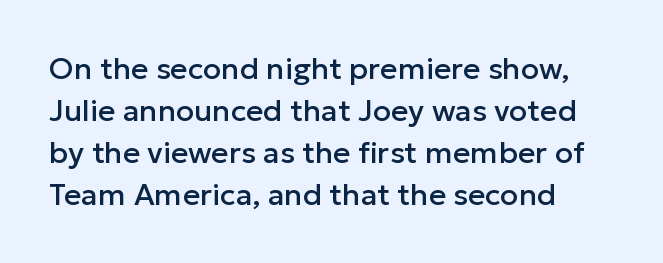
Q: Is the text italic (slanted)? A: No, it is upright.
Q: Is the typeface a serif or a sans-serif typeface? A: Sans-serif.
Q: Is the text underlined? A: No.
Q: How is the paragraph aligned? A: Left-aligned.
Q: Is the spacing between letters normal or unusually wide? A: Normal.
Q: Is the spacing between lines tight, normal or loose? A: Normal.
Q: Width (condensed, normal, or wide)? A: Normal.
Q: Stroke contrast? A: Low.
Q: x-height? A: Medium.
Q: Monospaced? A: No.
